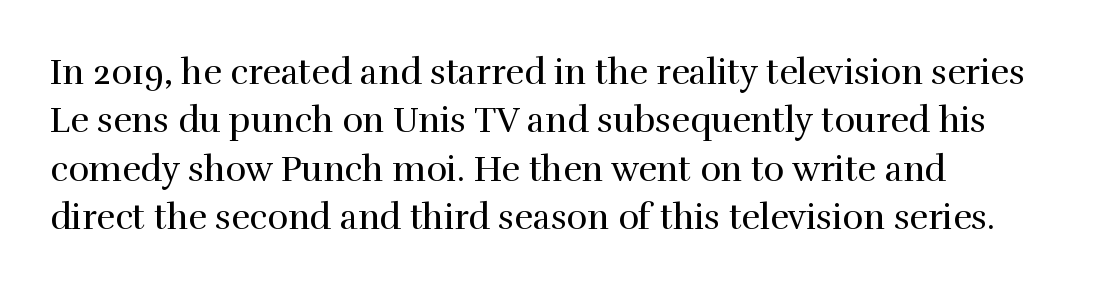
Q: Is the text bold? A: No.
Q: Is the text italic (slanted)? A: No, it is upright.
Q: Is the typeface a serif or a sans-serif typeface? A: Serif.
Q: Is the text underlined? A: No.
Q: How is the paragraph aligned? A: Left-aligned.
Q: Is the spacing between letters normal or unusually wide? A: Normal.
Q: Is the spacing between lines tight, normal or loose? A: Normal.
Q: Width (condensed, normal, or wide)? A: Normal.
Q: x-height? A: Medium.
Q: Monospaced? A: No.
